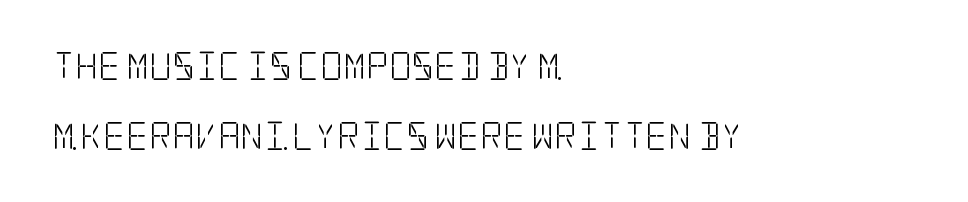
Yep, those are serifs on the letters. Here the glyphs are tracked normally, forming tight word shapes. Compared with a centered layout, this one pins lines to the left instead. Style check: upright. Unmarked baselines from the first word to the last.
